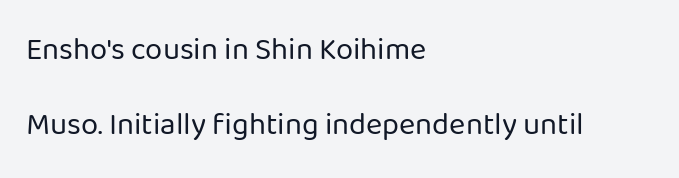
Does the copy run flush right? No — it runs flush left. This is roman type, the default non-slanted kind. How are the letters spaced? Ordinarily, with no added tracking. Think of a printed novel: that variable character pitch is what you see here.
